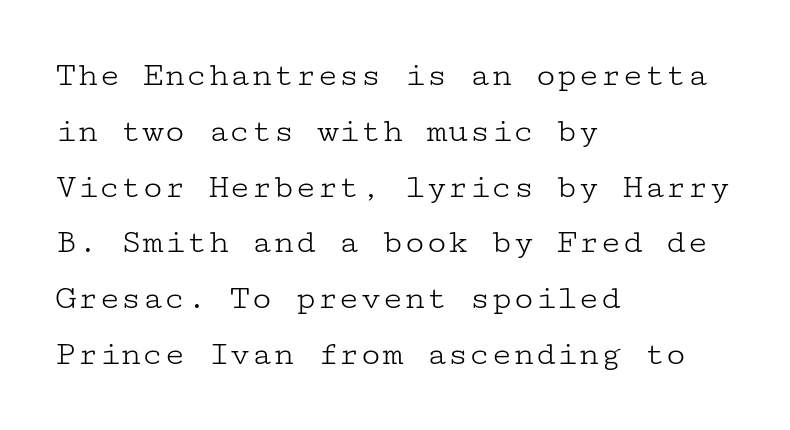
{"serif": "yes", "italic": "no", "bold": "no", "weight": "light", "width": "wide", "stroke_contrast": "low", "x_height": "medium", "underline": "no", "align": "left", "line_spacing": "normal", "line_spacing_ratio": 1.55, "letter_spacing": "normal", "letter_spacing_em": 0.0, "glyph_px": 36}
